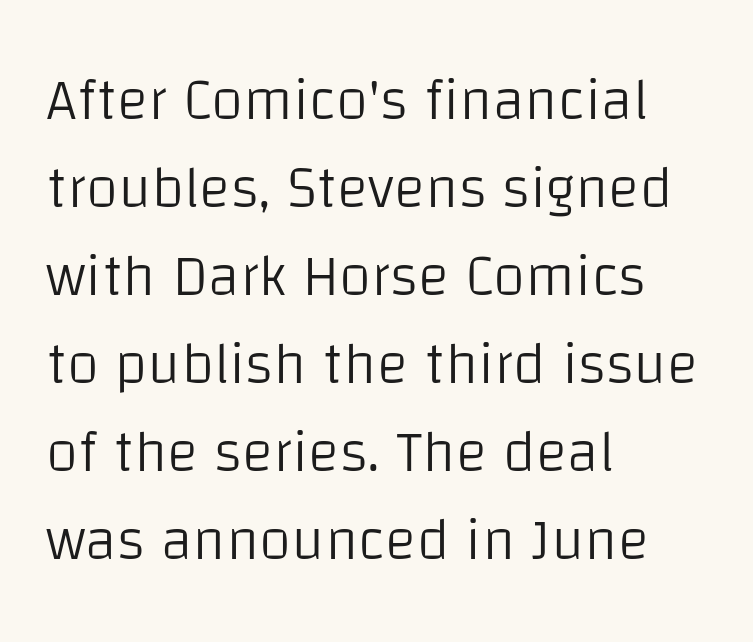
{"serif": "no", "italic": "no", "bold": "no", "weight": "light", "width": "normal", "stroke_contrast": "low", "x_height": "large", "monospaced": "no", "underline": "no", "align": "left", "line_spacing": "normal", "line_spacing_ratio": 1.49, "letter_spacing": "normal", "letter_spacing_em": 0.0, "glyph_px": 59}
